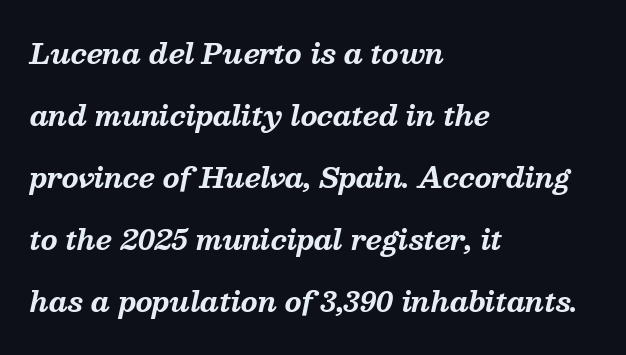
Line spacing here is loose. Default kerning and tracking; the words read as compact shapes. Left-aligned paragraph, ragged on the right. Does the lettering tilt? It does — this is italic.
